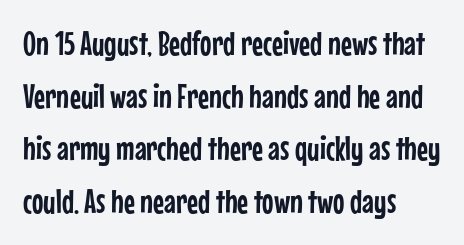
The image shows 34 px condensed sans-serif type, upright; set left-aligned, normal line spacing (1.55x), normal letter spacing, not underlined; low stroke contrast and a medium x-height.
